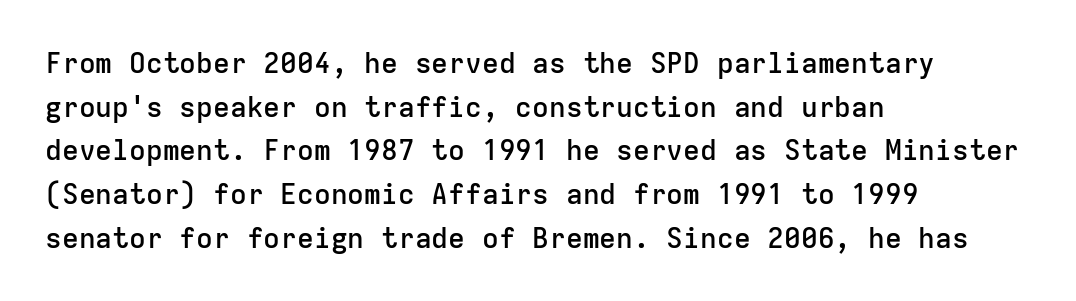
Q: Is the text bold? A: Semi-bold.
Q: Is the text italic (slanted)? A: No, it is upright.
Q: Is the typeface a serif or a sans-serif typeface? A: Sans-serif.
Q: Is the text underlined? A: No.
Q: How is the paragraph aligned? A: Left-aligned.
Q: Is the spacing between letters normal or unusually wide? A: Normal.
Q: Is the spacing between lines tight, normal or loose? A: Normal.
Q: Width (condensed, normal, or wide)? A: Normal.
Q: Stroke contrast? A: Low.
Q: x-height? A: Medium.
Q: Monospaced? A: Yes.
